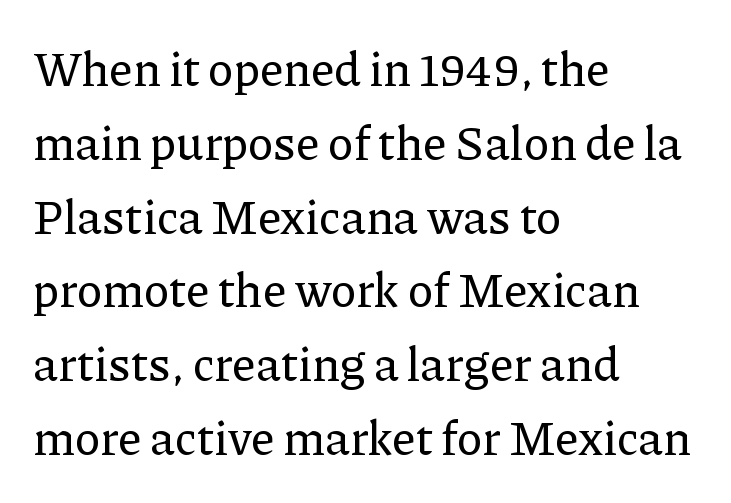
The image shows 47 px serif type, upright; set left-aligned, normal line spacing (1.57x), normal letter spacing, not underlined; low stroke contrast and a medium x-height.
